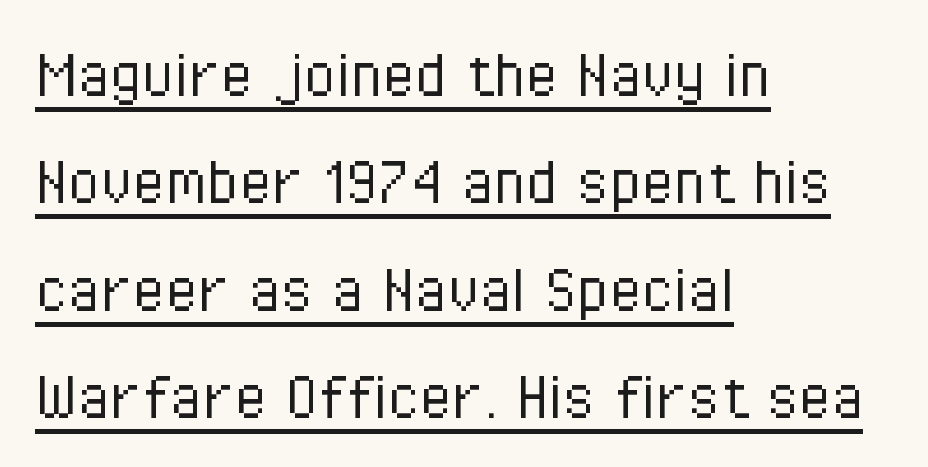
Look at the bottom of the vertical strokes: they stop flat, with no serifs. Students, observe the line beneath the letters — that is underlining. These lines stack with their left ends in a neat column. Spacing verdict: proportional, widths tailored to each character.
